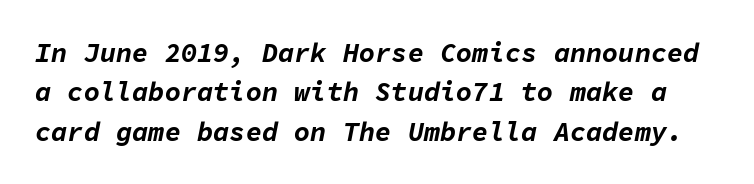
The passage shown stacks its lines at a standard gap. A full-strength bold gives these letters their thick strokes. Nobody drew a line under any word here. What stands out about the letter spacing? Nothing — it is the standard amount. This is oblique type, the kind used for emphasis or titles.
